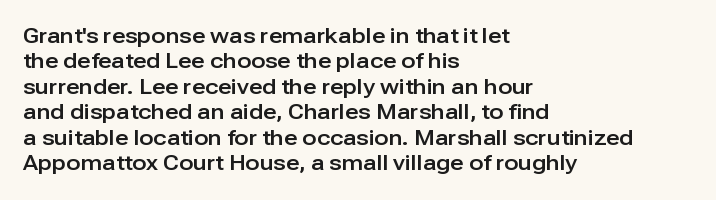
Short and long lines alike share a common starting point at left. Letters rest on an invisible, unmarked baseline. No extra tracking has been applied to these lines. Is there any slant? The stems are plumb.
